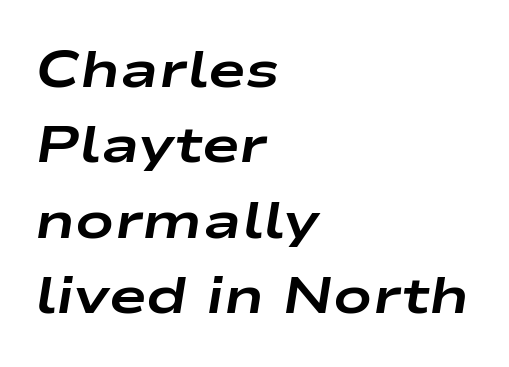
The image shows 51 px bold, wide type, italic (leaning right); set left-aligned, normal line spacing (1.48x), normal letter spacing, not underlined; low stroke contrast and a medium x-height.
